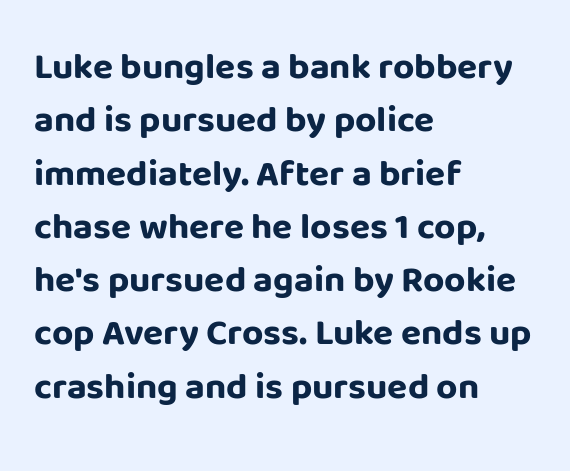
Is there much room between lines? A standard amount, neither cramped nor airy. Nothing unusual about the tracking: characters are spaced as the font intends. Words float on clear page, feet unadorned. What kind of face is this? One without serifs — a sans. Typographic density is high because the face is bold.
